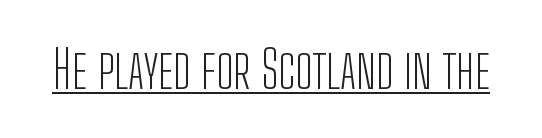
The image shows 52 px light, condensed sans-serif type, upright; set normal letter spacing, underlined; low stroke contrast and a medium x-height.
